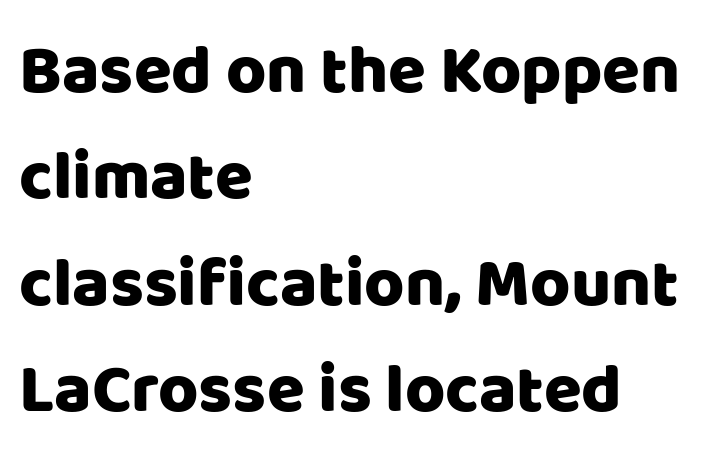
Q: Is the text italic (slanted)? A: No, it is upright.
Q: Is the typeface a serif or a sans-serif typeface? A: Sans-serif.
Q: Is the text underlined? A: No.
Q: How is the paragraph aligned? A: Left-aligned.
Q: Is the spacing between letters normal or unusually wide? A: Normal.
Q: Is the spacing between lines tight, normal or loose? A: Normal.
Q: Width (condensed, normal, or wide)? A: Normal.
Q: Stroke contrast? A: Low.
Q: x-height? A: Large.
Q: Monospaced? A: No.
